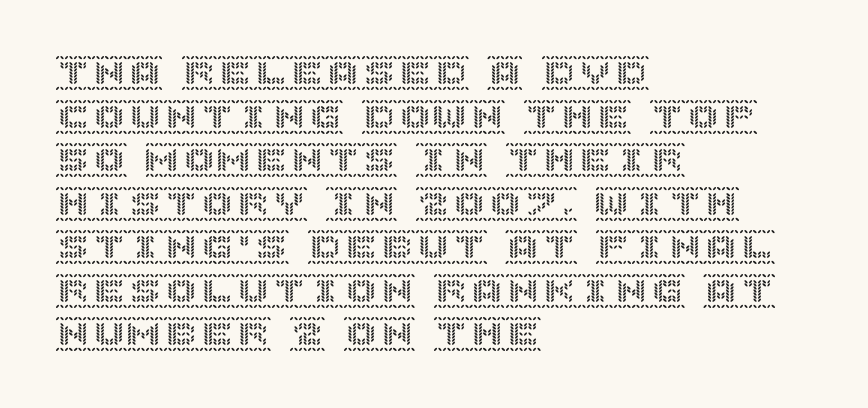
The image shows 36 px text type, upright; set left-aligned, line spacing 1.21x, normal letter spacing, not underlined; a large x-height.
